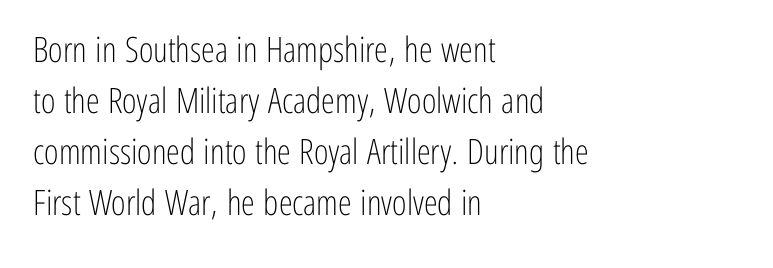
Q: Is the text bold? A: No.
Q: Is the text italic (slanted)? A: No, it is upright.
Q: Is the typeface a serif or a sans-serif typeface? A: Sans-serif.
Q: Is the text underlined? A: No.
Q: How is the paragraph aligned? A: Left-aligned.
Q: Is the spacing between letters normal or unusually wide? A: Normal.
Q: Is the spacing between lines tight, normal or loose? A: Normal.
Q: Width (condensed, normal, or wide)? A: Condensed.
Q: Stroke contrast? A: Low.
Q: x-height? A: Medium.
Q: Monospaced? A: No.
